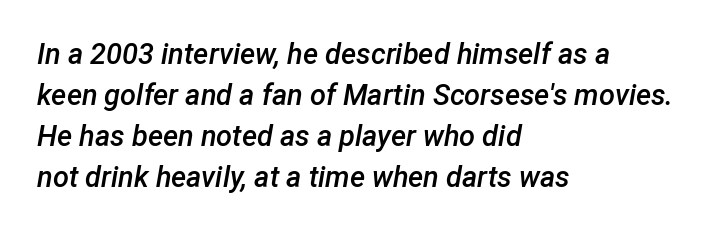
The image shows 29 px semibold type, italic (leaning right); set left-aligned, normal line spacing (1.41x), normal letter spacing, not underlined; low stroke contrast and a medium x-height.
